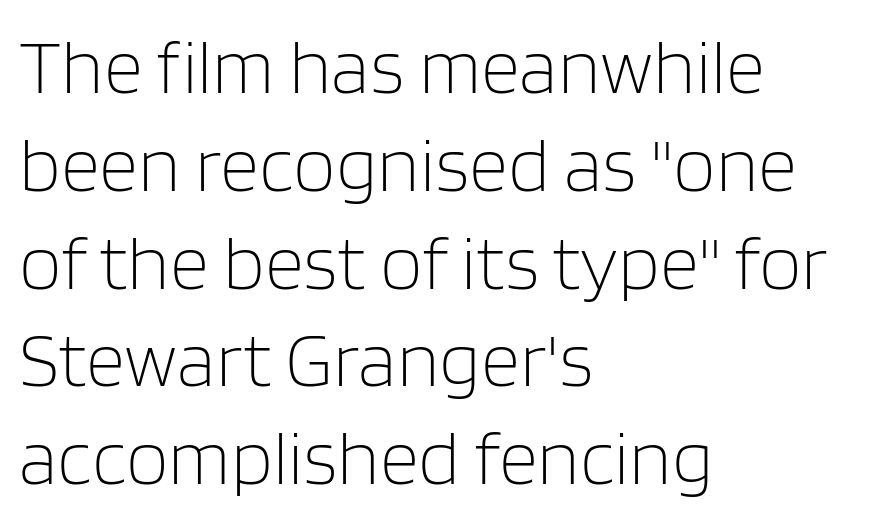
Q: Is the text bold? A: No.
Q: Is the text italic (slanted)? A: No, it is upright.
Q: Is the typeface a serif or a sans-serif typeface? A: Sans-serif.
Q: Is the text underlined? A: No.
Q: How is the paragraph aligned? A: Left-aligned.
Q: Is the spacing between letters normal or unusually wide? A: Normal.
Q: Is the spacing between lines tight, normal or loose? A: Normal.
Q: Width (condensed, normal, or wide)? A: Normal.
Q: Stroke contrast? A: Low.
Q: x-height? A: Large.
Q: Monospaced? A: No.
